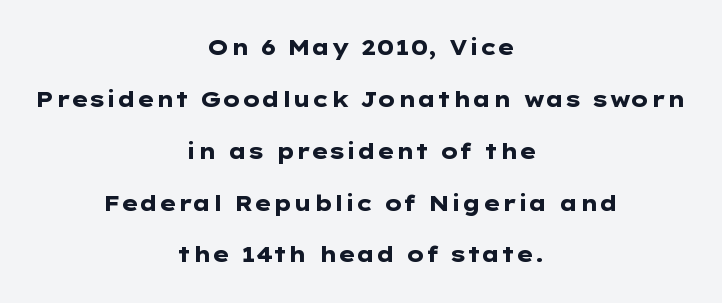
Short and long lines alike share a common midpoint. These words are printed bold, with thick strokes throughout. Letters rest on an invisible, unmarked baseline. You can tell it's not italic because the verticals are truly vertical. Caption: standard tracking, unaltered. Leading: increased.
